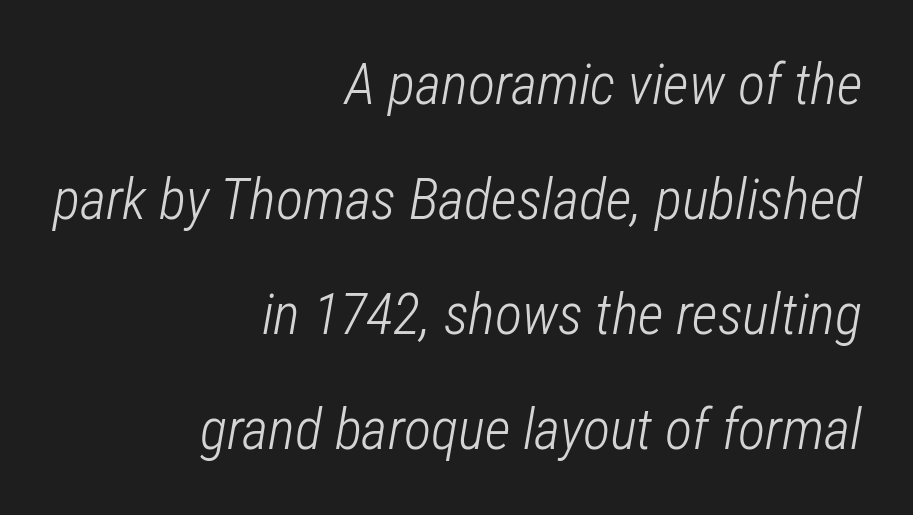
Q: Is the text bold? A: No.
Q: Is the text italic (slanted)? A: Yes, it leans right by about 12 degrees.
Q: Is the text underlined? A: No.
Q: How is the paragraph aligned? A: Right-aligned.
Q: Is the spacing between letters normal or unusually wide? A: Normal.
Q: Is the spacing between lines tight, normal or loose? A: Loose.
Q: Width (condensed, normal, or wide)? A: Condensed.
Q: Stroke contrast? A: Low.
Q: x-height? A: Medium.
Q: Monospaced? A: No.
